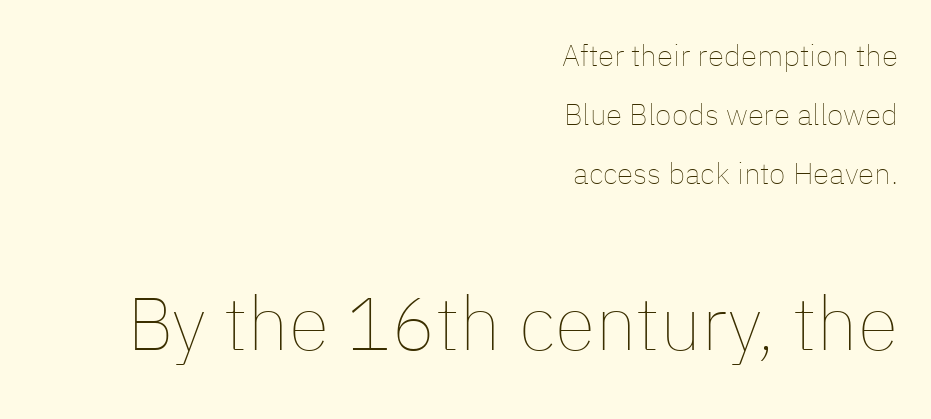
{"italic": "no", "bold": "no", "weight": "thin", "width": "normal", "stroke_contrast": "low", "x_height": "medium", "monospaced": "no", "underline": "no", "align": "right", "line_spacing": "loose", "line_spacing_ratio": 1.96, "letter_spacing": "normal", "letter_spacing_em": 0.0, "larger_block": "second", "size_ratio": 2.5, "glyph_px": 75}
